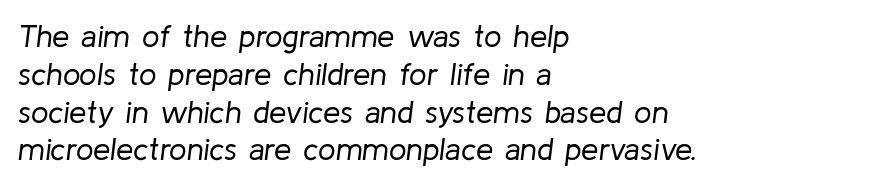
The image shows 31 px regular-weight type, italic (leaning right); set left-aligned, line spacing 1.22x, normal letter spacing, not underlined; low stroke contrast and a medium x-height.
